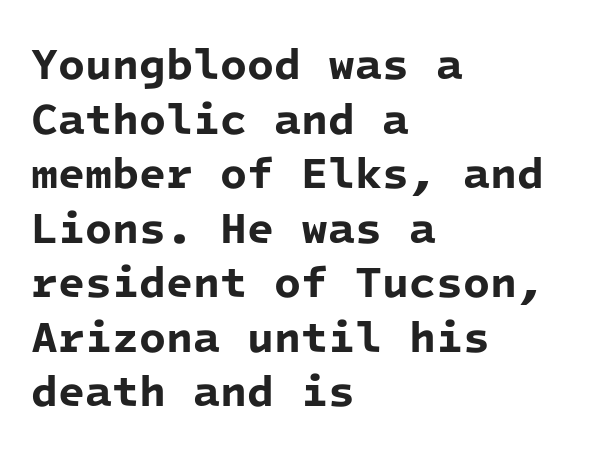
The image shows 44 px bold sans-serif type, monospaced; set left-aligned, line spacing 1.24x, normal letter spacing, not underlined; low stroke contrast and a medium x-height.
